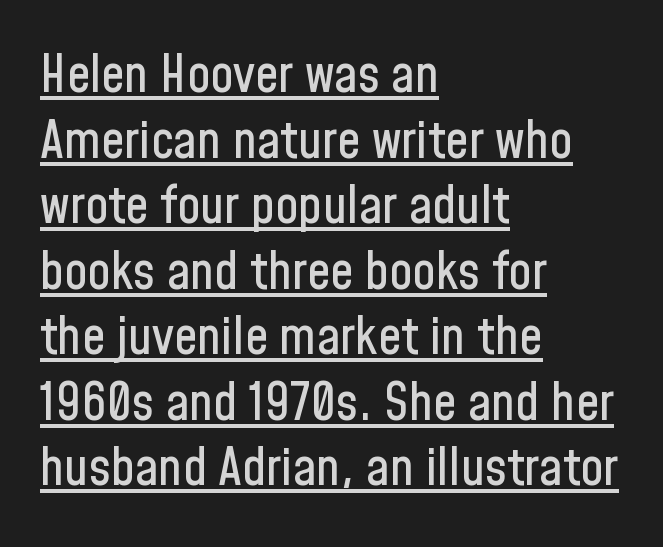
Vertically, the passage feels balanced, rows spaced as you'd expect. Posture: vertical. The type is set solid horizontally, with unmodified tracking. Where is the straight margin? On the left. Each line of the rendering has a horizontal stroke beneath the glyphs.
